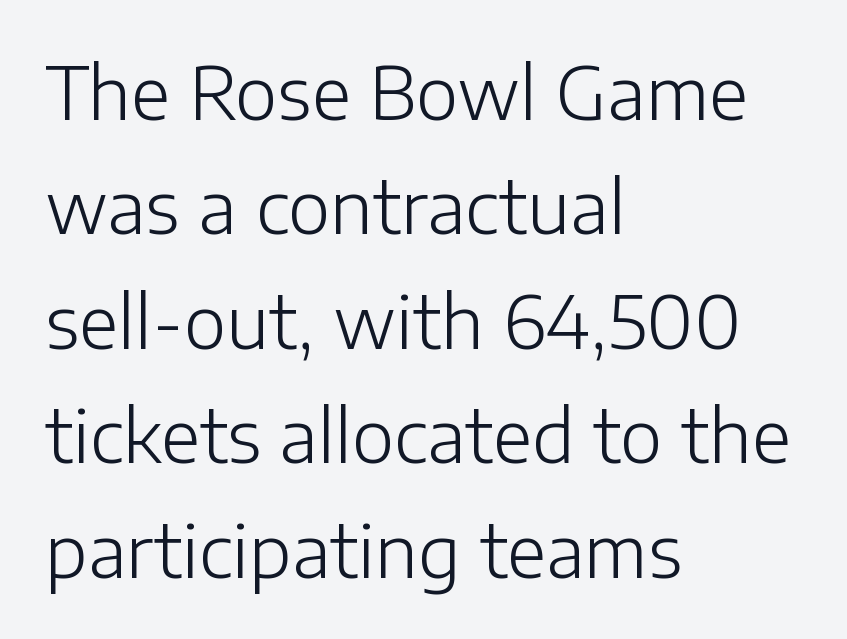
{"serif": "no", "italic": "no", "bold": "no", "weight": "light", "width": "normal", "stroke_contrast": "low", "x_height": "medium", "monospaced": "no", "underline": "no", "align": "left", "line_spacing": "normal", "line_spacing_ratio": 1.59, "letter_spacing": "normal", "letter_spacing_em": 0.0, "glyph_px": 72}
